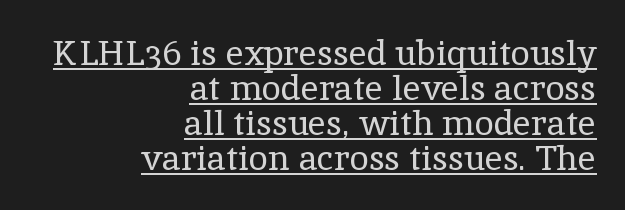
The image shows 35 px regular-weight serif type, upright; set right-aligned, tight line spacing (1.0x), normal letter spacing, underlined; a medium x-height.
